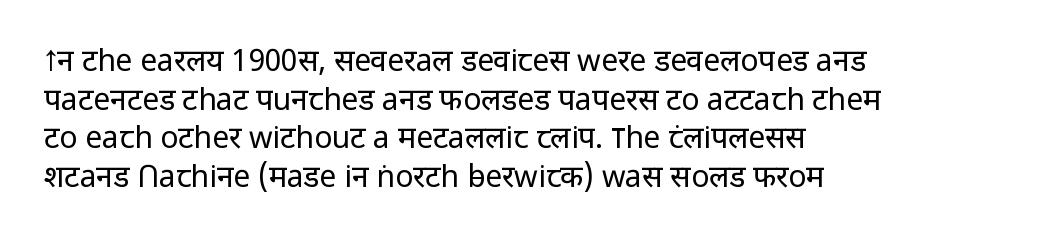
{"serif": "no", "italic": "no", "bold": "no", "weight": "regular", "width": "normal", "stroke_contrast": "low", "x_height": "medium", "monospaced": "no", "underline": "no", "align": "left", "line_spacing": "normal", "line_spacing_ratio": 1.29, "letter_spacing": "normal", "letter_spacing_em": 0.0, "glyph_px": 30}
